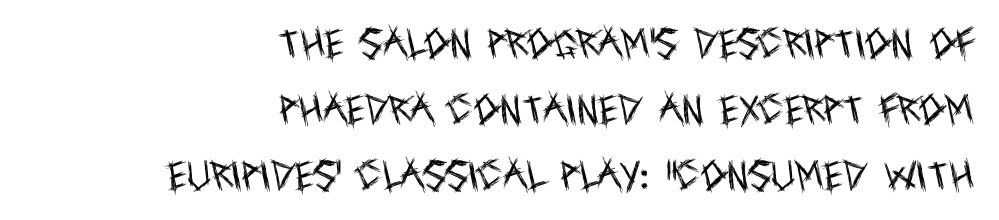
{"serif": "no", "italic": "no", "bold": "no", "weight": "regular", "width": "condensed", "x_height": "large", "monospaced": "no", "underline": "no", "align": "right", "line_spacing": "loose", "line_spacing_ratio": 2.0, "letter_spacing": "normal", "letter_spacing_em": 0.0, "glyph_px": 33}
